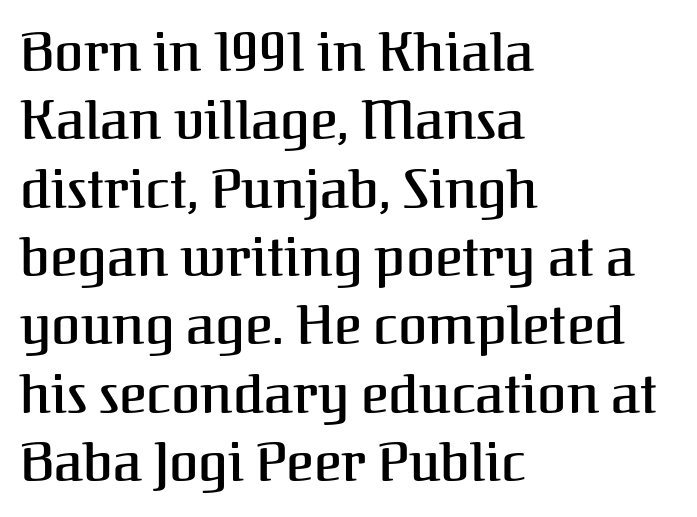
The image shows 53 px serif type, upright; set left-aligned, normal line spacing (1.29x), normal letter spacing, not underlined; medium stroke contrast and a medium x-height.
